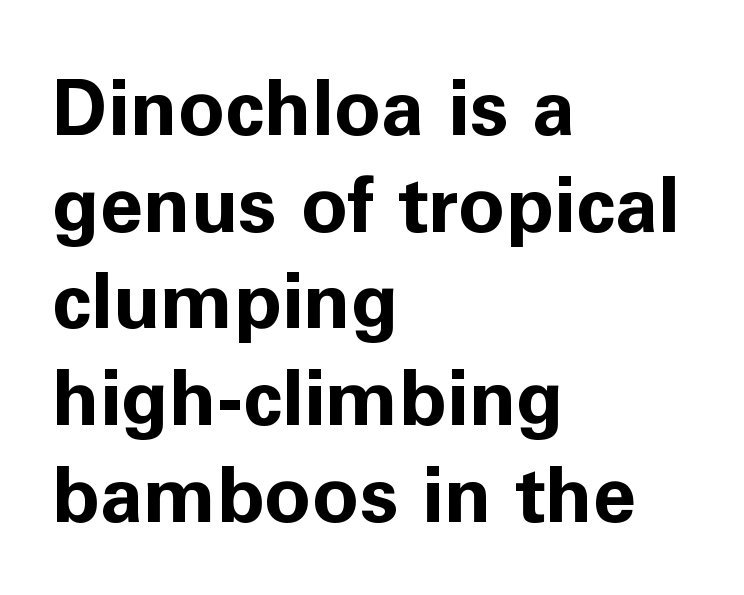
Observe the ordinary spacing: letters are neighbours, not strangers. The lettering holds an erect, upright posture throughout. Character widths vary here, with narrow letters taking less room than wide ones. Lines of text with bare space underneath. Strong, thick strokes mark this as bold type.
